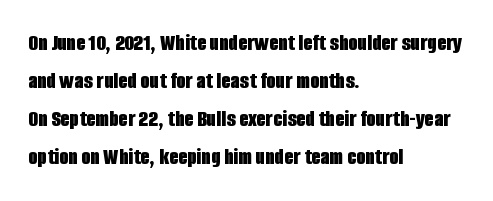
{"italic": "no", "bold": "yes", "underline": "no", "align": "left", "line_spacing": "normal", "line_spacing_ratio": 1.59, "letter_spacing": "normal", "letter_spacing_em": 0.0, "glyph_px": 24}
